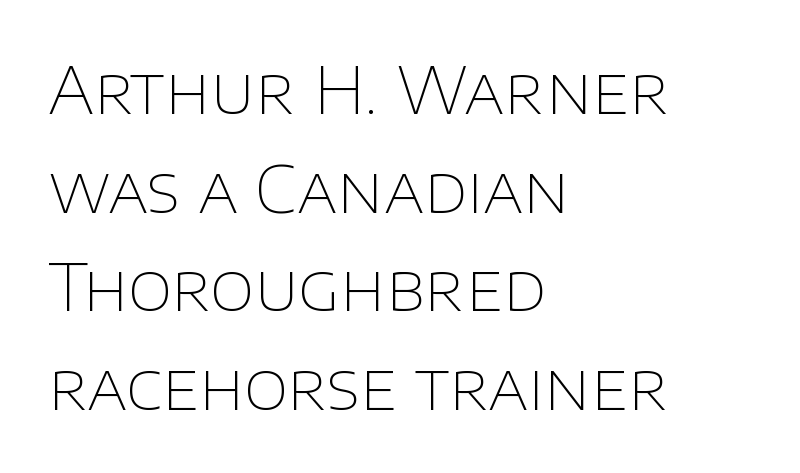
The image shows 64 px thin sans-serif type, upright; set left-aligned, normal line spacing (1.54x), normal letter spacing, not underlined; low stroke contrast and a large x-height.
